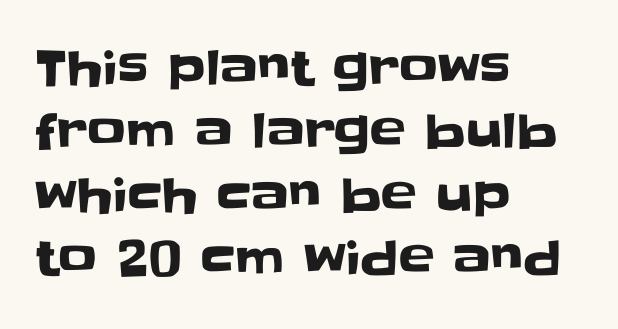
The image shows 48 px sans-serif type, upright; set left-aligned, normal line spacing (1.32x), normal letter spacing, not underlined; low stroke contrast and a large x-height.
